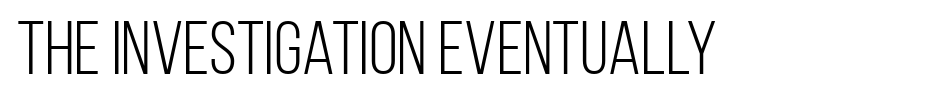
Q: Is the text bold? A: No.
Q: Is the text italic (slanted)? A: No, it is upright.
Q: Is the typeface a serif or a sans-serif typeface? A: Sans-serif.
Q: Is the text underlined? A: No.
Q: Is the spacing between letters normal or unusually wide? A: Normal.
Q: Width (condensed, normal, or wide)? A: Condensed.
Q: Stroke contrast? A: Low.
Q: x-height? A: Large.
Q: Monospaced? A: No.
